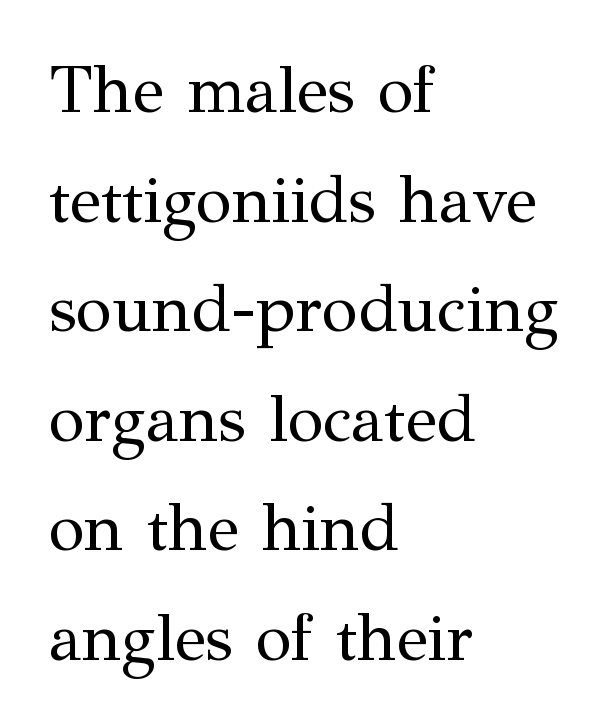
{"serif": "yes", "italic": "no", "bold": "no", "weight": "regular", "width": "normal", "stroke_contrast": "medium", "x_height": "medium", "monospaced": "no", "underline": "no", "align": "left", "line_spacing": "normal", "line_spacing_ratio": 1.66, "letter_spacing": "normal", "letter_spacing_em": 0.0, "glyph_px": 66}
